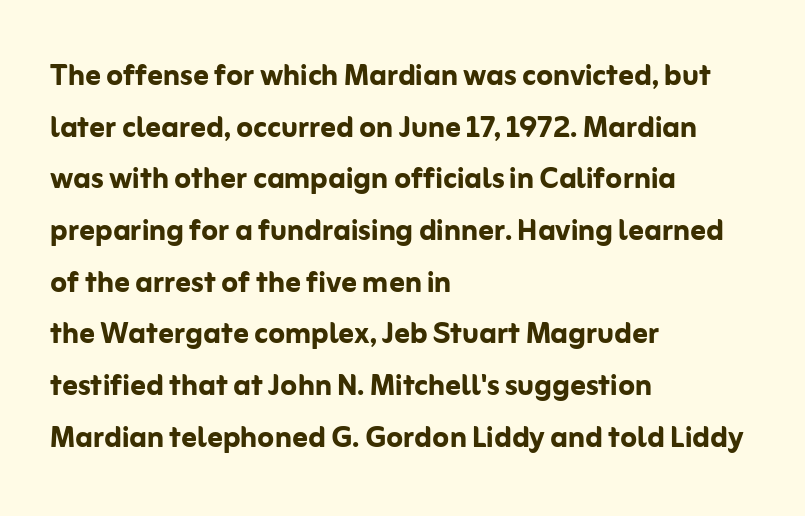
Q: Is the text bold? A: Yes.
Q: Is the text italic (slanted)? A: No, it is upright.
Q: Is the typeface a serif or a sans-serif typeface? A: Sans-serif.
Q: Is the text underlined? A: No.
Q: How is the paragraph aligned? A: Left-aligned.
Q: Is the spacing between letters normal or unusually wide? A: Normal.
Q: Is the spacing between lines tight, normal or loose? A: Normal.
Q: Width (condensed, normal, or wide)? A: Normal.
Q: Stroke contrast? A: Low.
Q: x-height? A: Medium.
Q: Monospaced? A: No.
